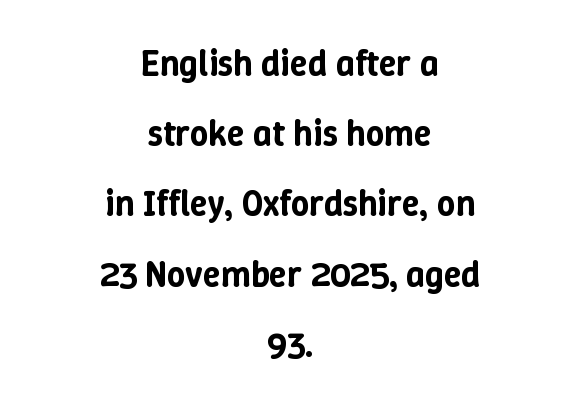
The image shows 36 px text type, upright; set centered, loose line spacing (1.95x), normal letter spacing, not underlined; low stroke contrast and a medium x-height.
